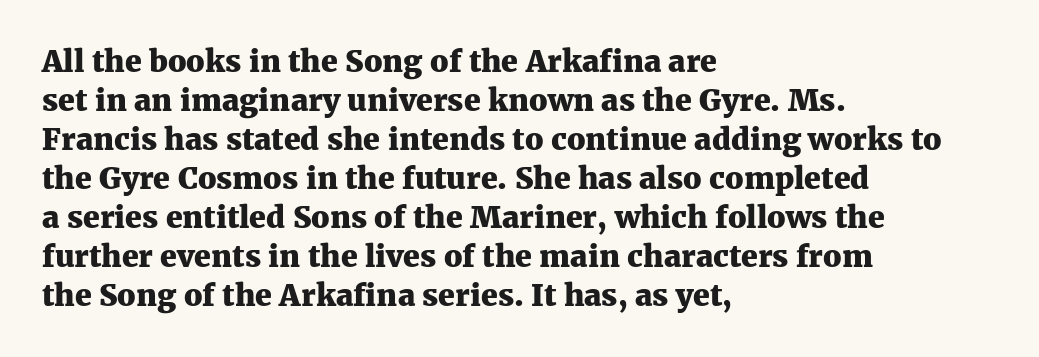
Old-style or modern, the face here clearly has serifs. A typesetter would mark this as roman, not italic. The rendering uses a bold face; every stroke is thick and dark. Is the letter spacing exaggerated? No — it looks like the ordinary default. Which margin do the lines hug? The left one — the right edge is uneven. The foot of each line stays bare and open.
